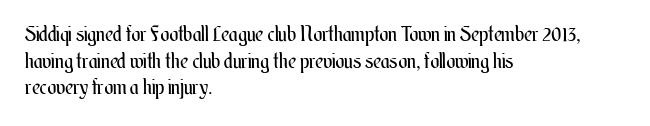
The image shows 21 px text type, upright; set left-aligned, normal line spacing (1.27x), normal letter spacing, not underlined.
